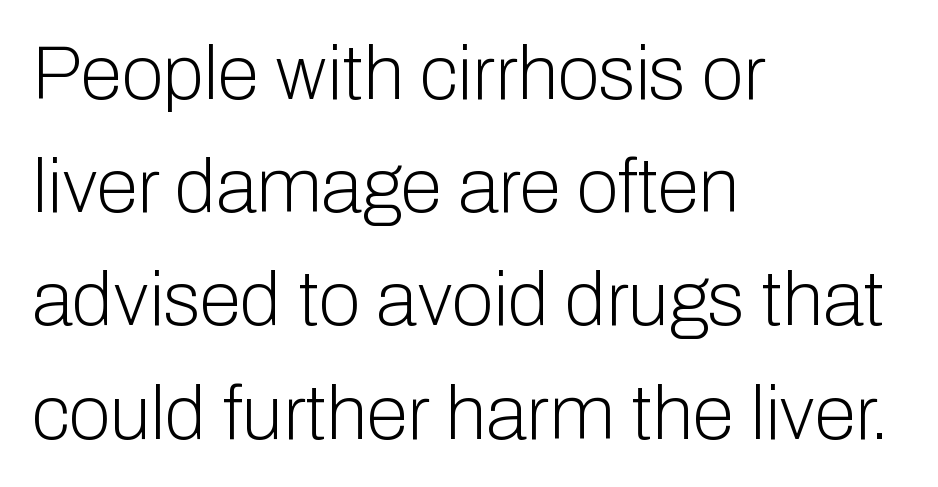
The rendering uses natural spacing where letterforms have individual widths. The setting favours the left margin, as ordinary paragraphs usually do. Quick note: underline off. It's the straight-up-and-down kind of type. Tracking here is standard; glyphs follow each other at the usual distance.
